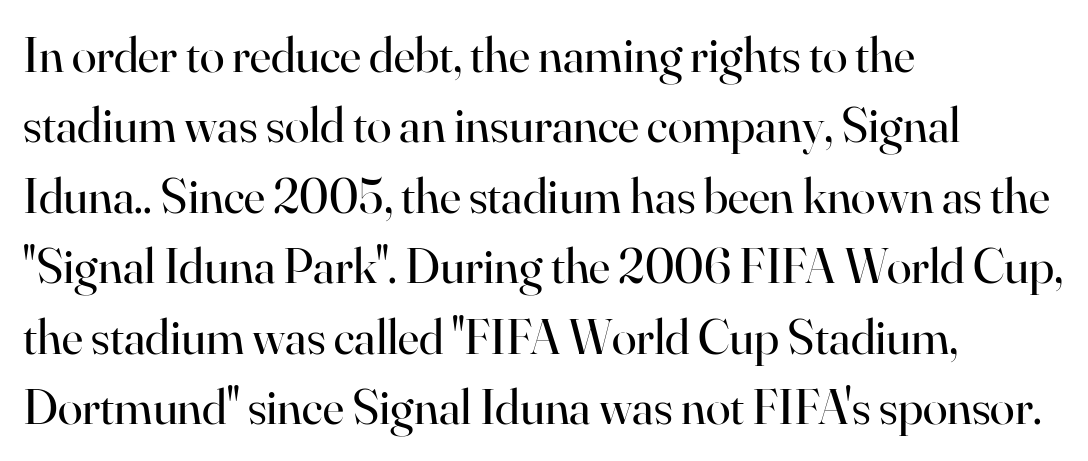
{"serif": "yes", "italic": "no", "bold": "no", "weight": "regular", "width": "normal", "stroke_contrast": "high", "x_height": "small", "monospaced": "no", "underline": "no", "align": "left", "line_spacing": "normal", "line_spacing_ratio": 1.41, "letter_spacing": "normal", "letter_spacing_em": 0.0, "glyph_px": 50}
